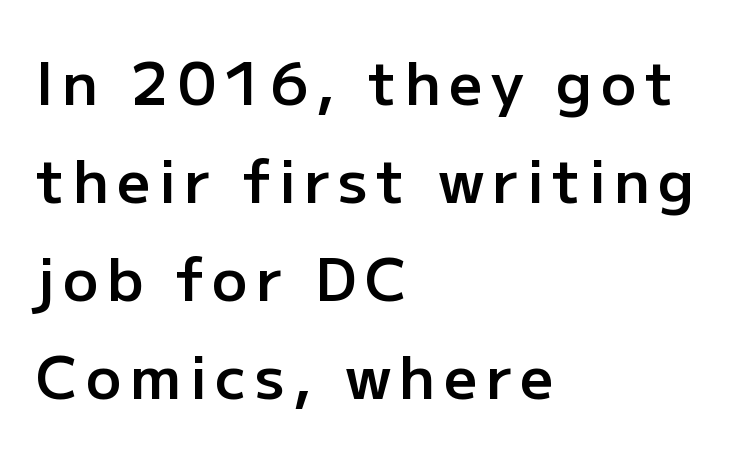
{"serif": "no", "italic": "no", "bold": "semi", "weight": "semibold", "width": "normal", "stroke_contrast": "low", "x_height": "medium", "monospaced": "no", "underline": "no", "align": "left", "line_spacing": "normal", "line_spacing_ratio": 1.66, "glyph_px": 59}
